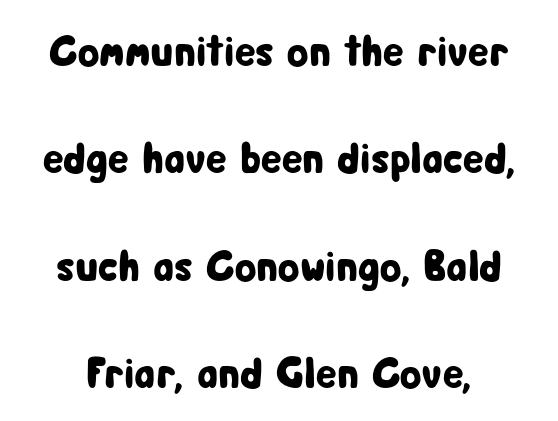
The image shows 44 px condensed sans-serif type, upright; set loose line spacing (2.44x), normal letter spacing, not underlined; low stroke contrast and a medium x-height.
